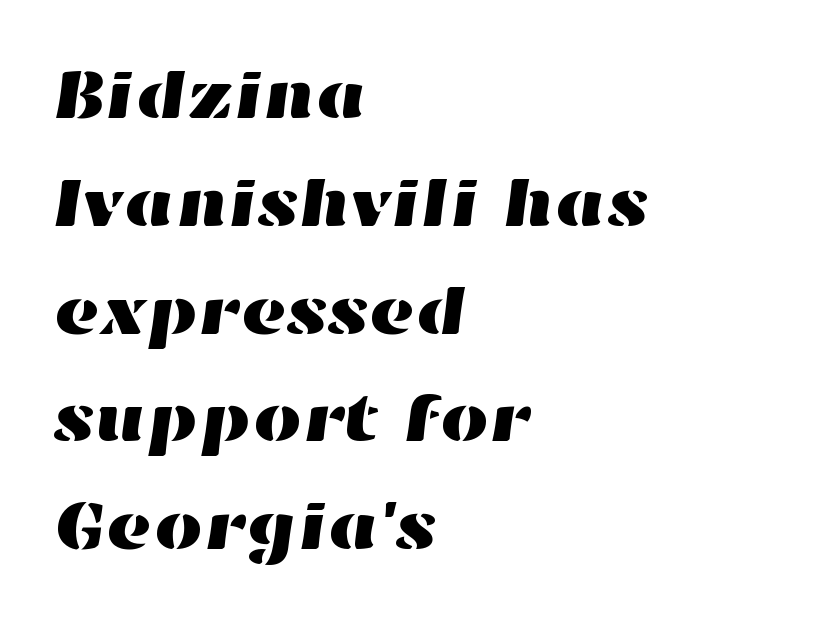
Here the designer chose a conventional face with non-uniform glyph widths. Any mark beneath the type? The region is blank. If you drew a ruler down the left edge, every line would touch it. Leading: standard. Here the glyphs are tracked normally, forming tight word shapes.
